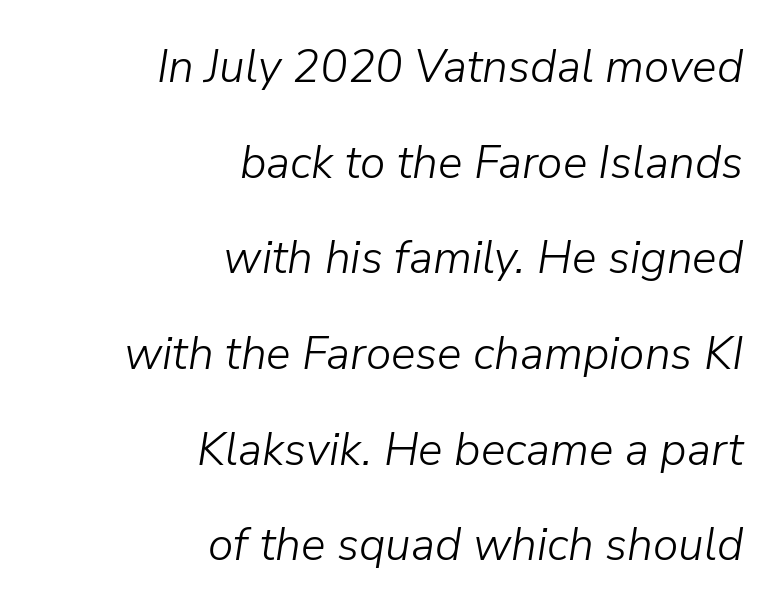
Underlining? Definitely not there. The letters advance in unequal steps, a hallmark of proportional type. Heft: none added — not bold. All the whitespace from short lines collects on the left.
